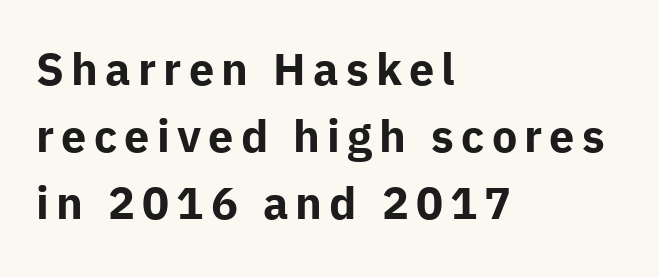
The image shows 45 px bold sans-serif type, upright; set left-aligned, normal line spacing (1.49x), not underlined; low stroke contrast and a medium x-height.
